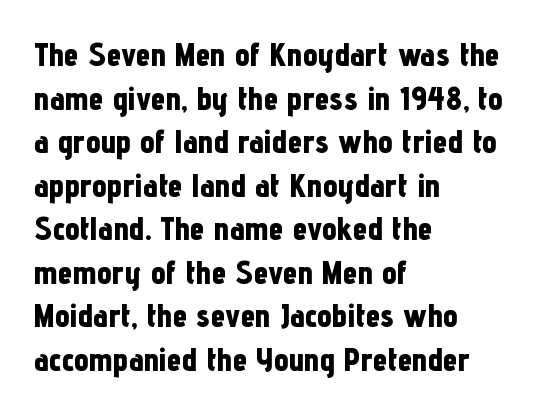
I'd call this a sans setting — the letters go barefoot. You could not count columns in this text — the font is proportionally spaced. The zone under the glyphs is completely vacant. Emphasis by weight is at full strength: bold. Tracking here is standard; glyphs follow each other at the usual distance. Regarding leading, the lines here are spaced in the standard way.
